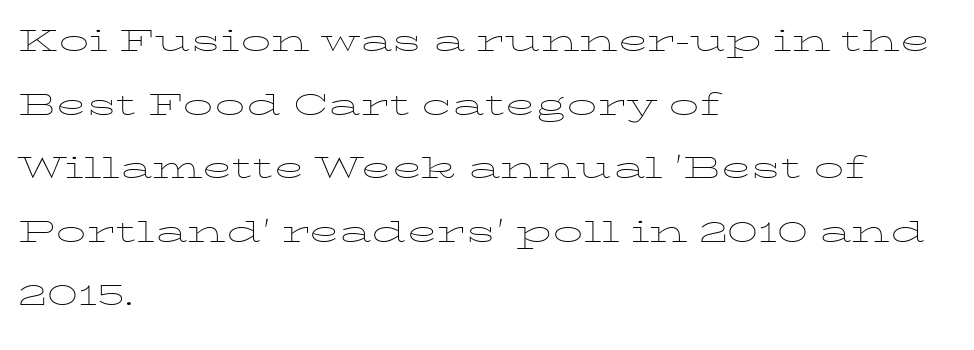
Note the varied advance widths — an 'i' is clearly narrower than an 'm'. A normal amount of white space separates one row of letters from the next. The space beneath each line is pristine and unruled. The horizontal fit of the characters is conventional and even.
